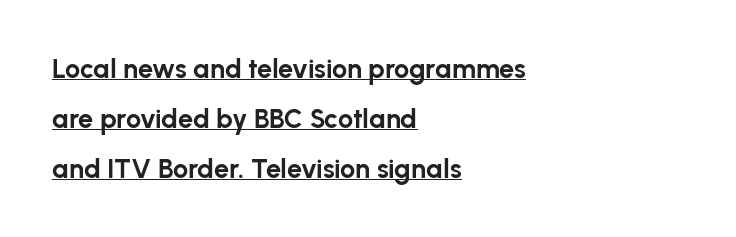
Short and long lines alike share a common starting point at left. Short note: letters normally spaced. Do the letters lean? They stand straight. What weight is shown? A full bold with thick strokes.
